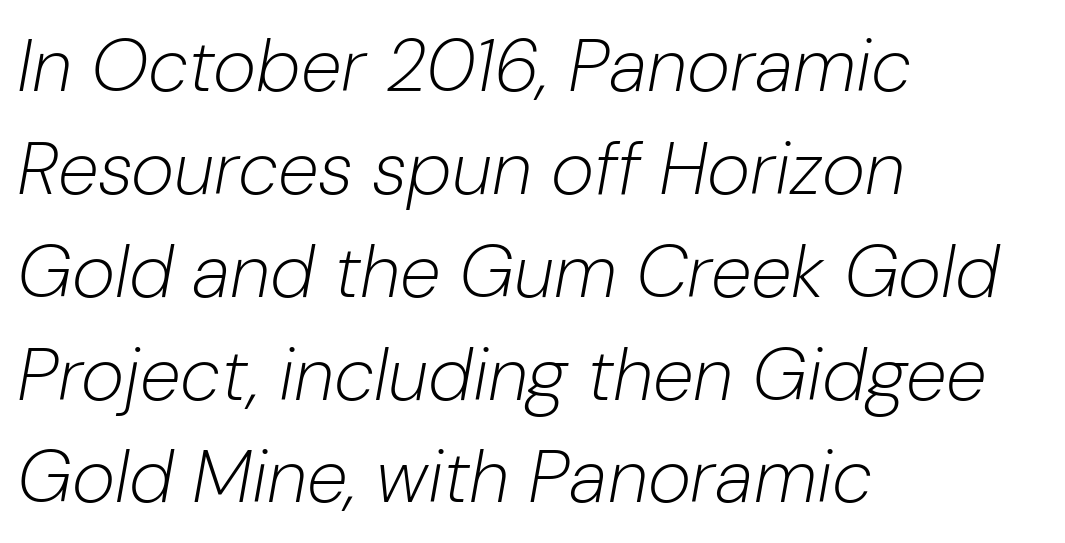
Character widths vary here, with narrow letters taking less room than wide ones. Weight: regular or lighter. Does extra space separate the letters? No, they use regular spacing. Does the leading feel generous? No, just average. Quick note: italic.
